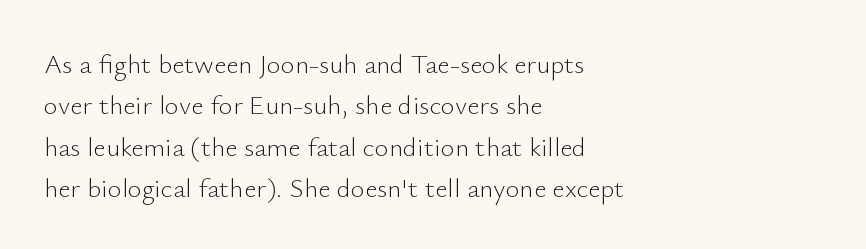
The image shows 27 px text type, upright; set left-aligned, normal line spacing (1.53x), normal letter spacing, not underlined.
